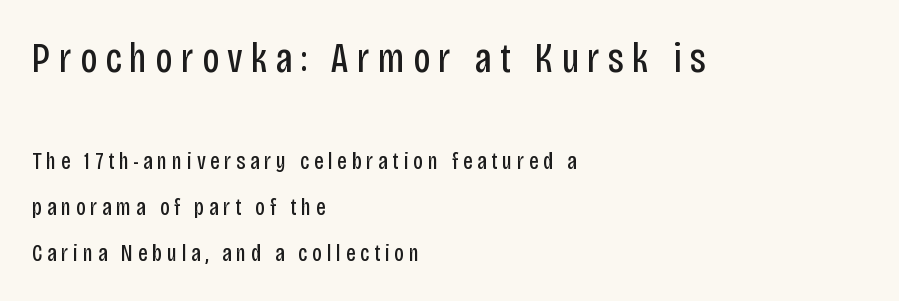
Here the designer chose a conventional face with non-uniform glyph widths. These lines stand farther apart than default settings would place them. The typeface has the unassuming heft of standard copy or less. Posture: straight, roman, zero tilt. The letters are spread apart with noticeably loose tracking.
